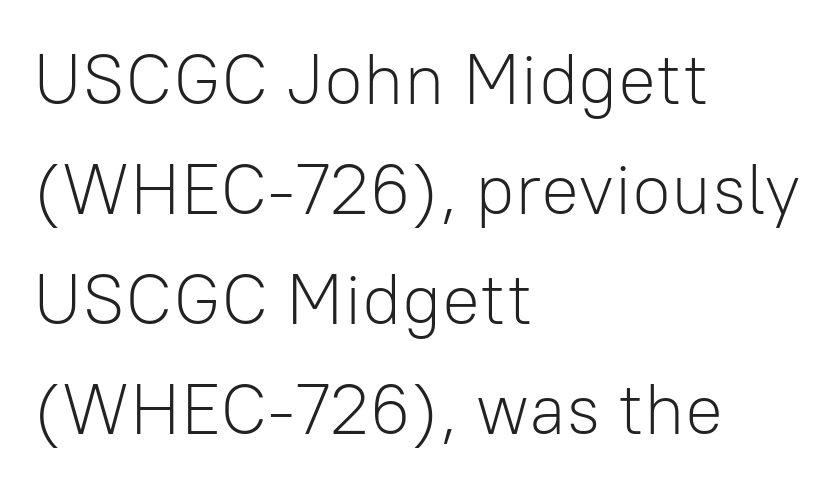
Q: Is the text bold? A: No.
Q: Is the text italic (slanted)? A: No, it is upright.
Q: Is the typeface a serif or a sans-serif typeface? A: Sans-serif.
Q: Is the text underlined? A: No.
Q: How is the paragraph aligned? A: Left-aligned.
Q: Is the spacing between letters normal or unusually wide? A: Normal.
Q: Is the spacing between lines tight, normal or loose? A: Normal.
Q: Width (condensed, normal, or wide)? A: Normal.
Q: Stroke contrast? A: Low.
Q: x-height? A: Medium.
Q: Monospaced? A: No.
